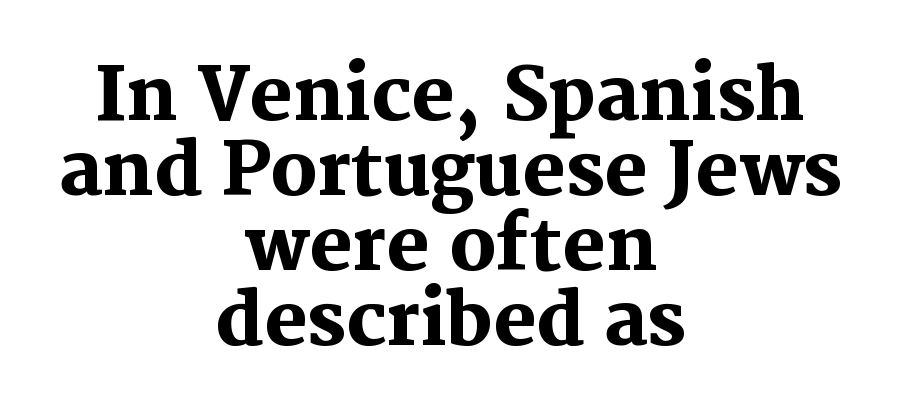
The image shows 72 px heavy serif type, upright; set centered, tight line spacing (1.04x), normal letter spacing, not underlined; medium stroke contrast and a medium x-height.
